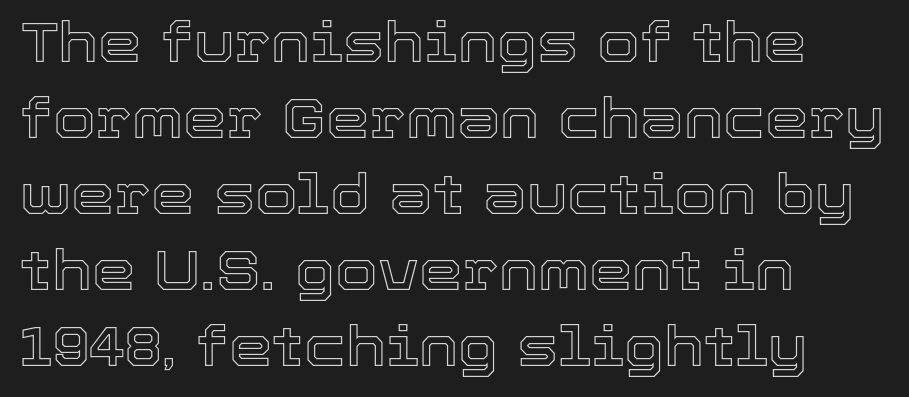
Q: Is the text italic (slanted)? A: No, it is upright.
Q: Is the text underlined? A: No.
Q: How is the paragraph aligned? A: Left-aligned.
Q: Is the spacing between letters normal or unusually wide? A: Normal.
Q: Is the spacing between lines tight, normal or loose? A: Normal.
Q: Width (condensed, normal, or wide)? A: Normal.
Q: x-height? A: Medium.
Q: Monospaced? A: No.
